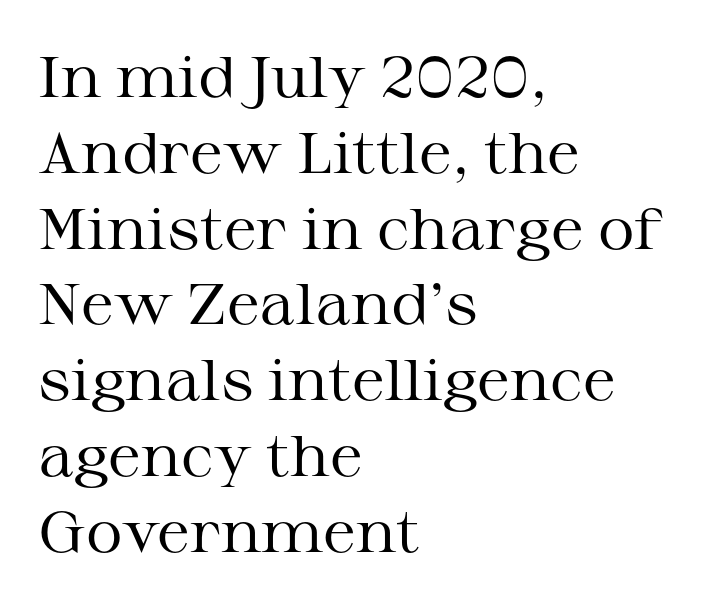
The letters carry serifs — small finishing strokes at the ends of their stems. Is there any slant? The stems are plumb. A typesetter would call this proportional, since set widths differ per character. Quick note: interline space is typical.
